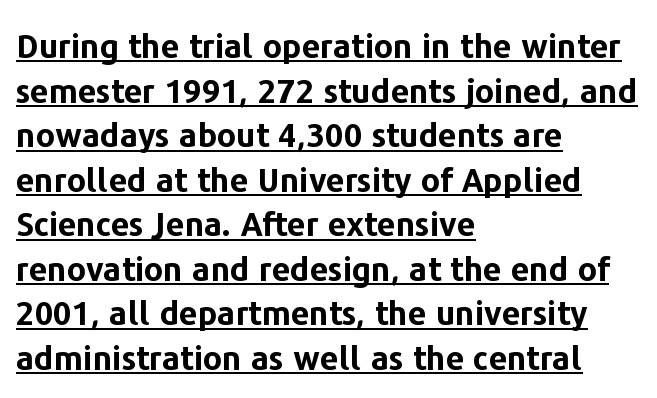
The typography opts for an upright posture over an oblique one. Is this a sans? Yes — the strokes have no serifs. Whoever set this chose a conventional vertical rhythm. This sample is left-justified, so line endings fall wherever the words run out. You could not count columns in this text — the font is proportionally spaced.
